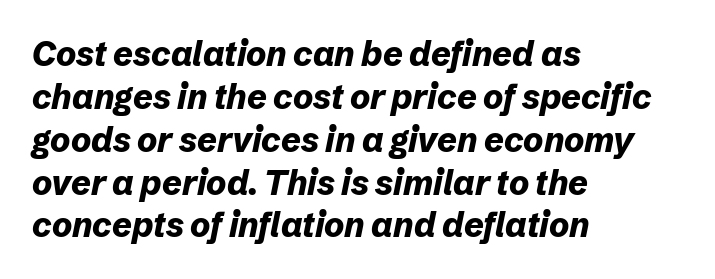
Q: Is the text bold? A: Yes.
Q: Is the text italic (slanted)? A: Yes, it leans right by about 12 degrees.
Q: Is the text underlined? A: No.
Q: How is the paragraph aligned? A: Left-aligned.
Q: Is the spacing between letters normal or unusually wide? A: Normal.
Q: Is the spacing between lines tight, normal or loose? A: Normal.
Q: Width (condensed, normal, or wide)? A: Normal.
Q: Stroke contrast? A: Low.
Q: x-height? A: Medium.
Q: Monospaced? A: No.
